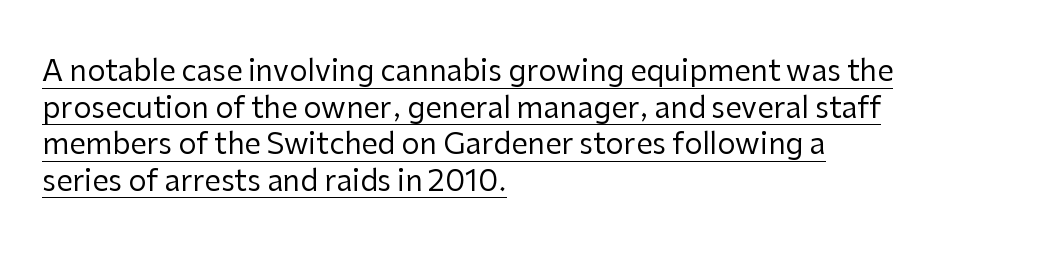
The image shows 29 px regular-weight sans-serif type, upright; set left-aligned, normal line spacing (1.26x), normal letter spacing, underlined; low stroke contrast and a medium x-height.
